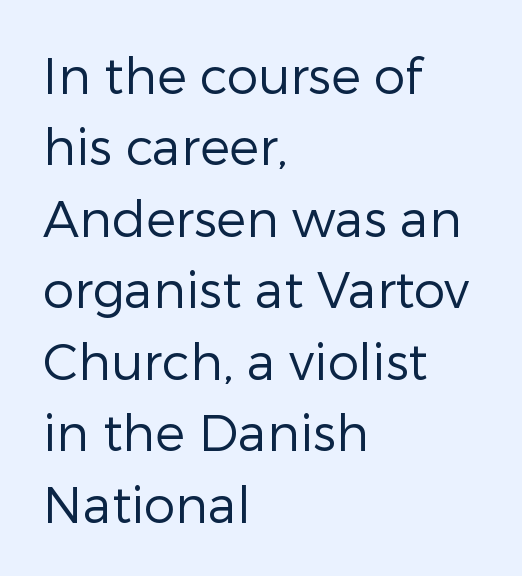
Evenly set lines give the paragraph a standard silhouette. Heft: none added — not bold. Tracking here is standard; glyphs follow each other at the usual distance. This rendering features lettering with no underline. Ordinary non-slanted type is in use. Observe the absence of serifs on each vertical stroke in this sample.
